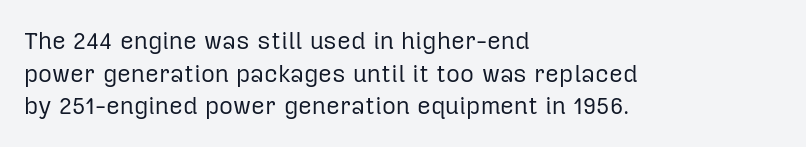
The image shows 24 px text type, upright; set left-aligned, normal line spacing (1.36x), normal letter spacing, not underlined.
